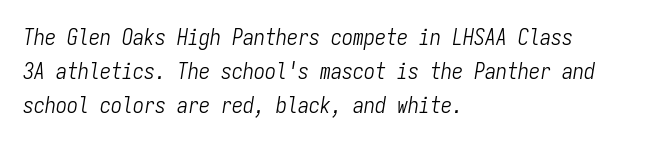
Q: Is the text bold? A: No.
Q: Is the text italic (slanted)? A: Yes, it leans right by about 9 degrees.
Q: Is the text underlined? A: No.
Q: How is the paragraph aligned? A: Left-aligned.
Q: Is the spacing between letters normal or unusually wide? A: Normal.
Q: Is the spacing between lines tight, normal or loose? A: Normal.
